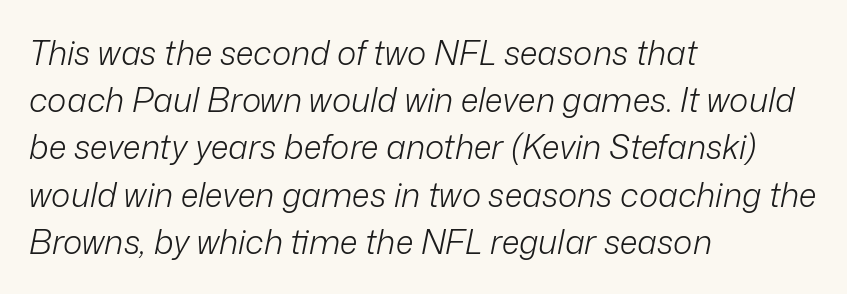
A typesetter would call this proportional, since set widths differ per character. Slanted lettering throughout. No heavy texture on the line: the type isn't bold. Each line starts at the same left margin while the right side varies. Leading: standard.
